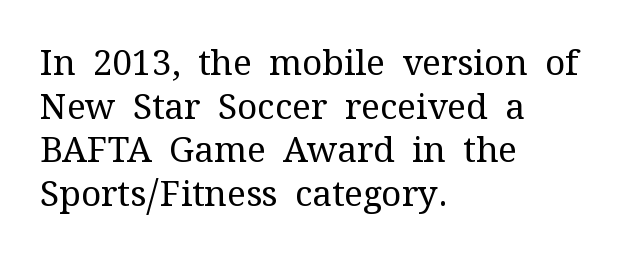
{"serif": "yes", "italic": "no", "bold": "no", "weight": "regular", "width": "normal", "stroke_contrast": "medium", "x_height": "medium", "monospaced": "no", "underline": "no", "align": "left", "line_spacing": "normal", "line_spacing_ratio": 1.25, "letter_spacing": "normal", "letter_spacing_em": 0.0, "glyph_px": 35}
